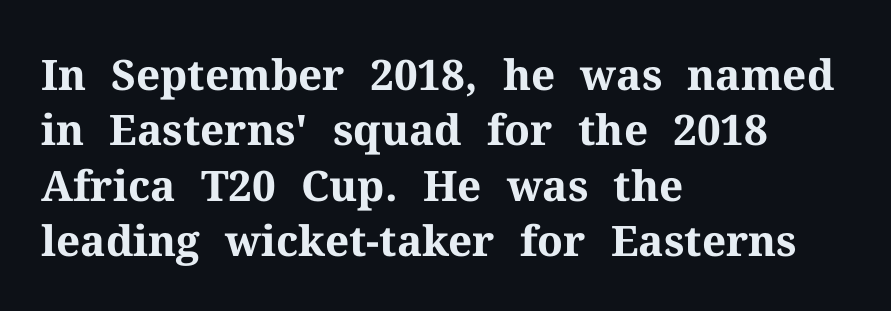
The image shows 42 px bold serif type, upright; set left-aligned, normal line spacing (1.32x), normal letter spacing, not underlined; medium stroke contrast and a medium x-height.
